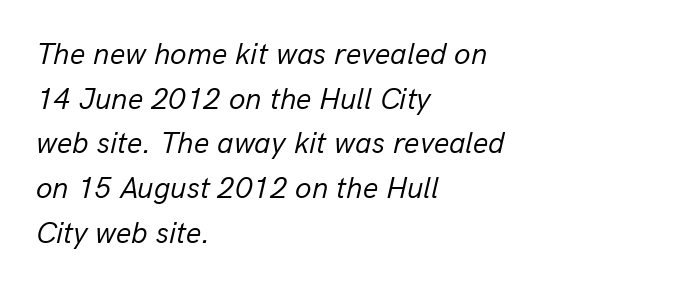
The image shows 30 px regular-weight type, italic (leaning right); set left-aligned, normal line spacing (1.49x), normal letter spacing, not underlined; low stroke contrast and a medium x-height.
